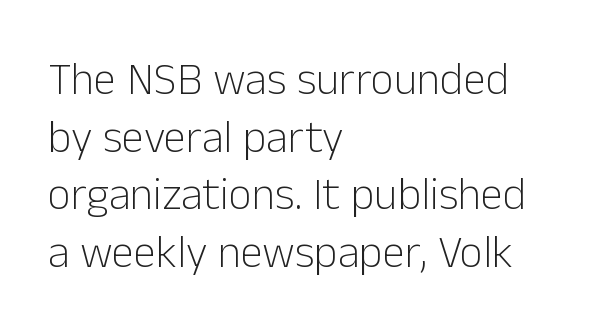
Q: Is the text bold? A: No.
Q: Is the text italic (slanted)? A: No, it is upright.
Q: Is the typeface a serif or a sans-serif typeface? A: Sans-serif.
Q: Is the text underlined? A: No.
Q: How is the paragraph aligned? A: Left-aligned.
Q: Is the spacing between letters normal or unusually wide? A: Normal.
Q: Is the spacing between lines tight, normal or loose? A: Normal.
Q: Width (condensed, normal, or wide)? A: Normal.
Q: Stroke contrast? A: Low.
Q: x-height? A: Medium.
Q: Monospaced? A: No.
